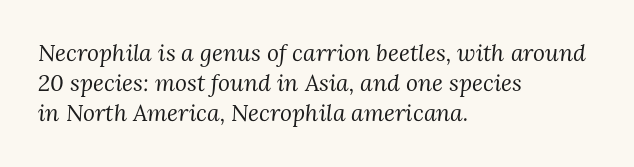
{"italic": "yes", "lean": "right", "slant_degrees": 3, "bold": "no", "underline": "no", "align": "left", "line_spacing": "normal", "line_spacing_ratio": 1.31, "letter_spacing": "normal", "letter_spacing_em": 0.0, "glyph_px": 23}
